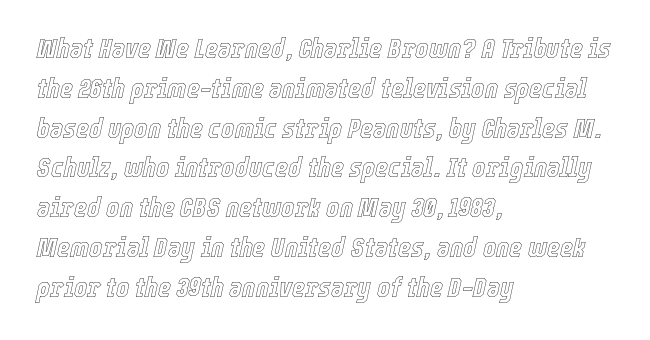
{"italic": "yes", "lean": "right", "slant_degrees": 12, "width": "condensed", "x_height": "medium", "monospaced": "no", "underline": "no", "align": "left", "line_spacing": "normal", "line_spacing_ratio": 1.42, "letter_spacing": "normal", "letter_spacing_em": 0.0, "glyph_px": 28}
